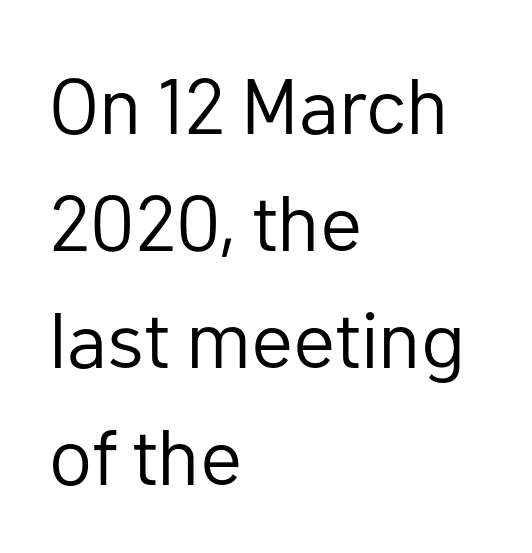
{"serif": "no", "italic": "no", "bold": "no", "weight": "regular", "width": "normal", "stroke_contrast": "low", "x_height": "medium", "monospaced": "no", "underline": "no", "align": "left", "line_spacing": "normal", "line_spacing_ratio": 1.48, "letter_spacing": "normal", "letter_spacing_em": 0.0, "glyph_px": 79}
